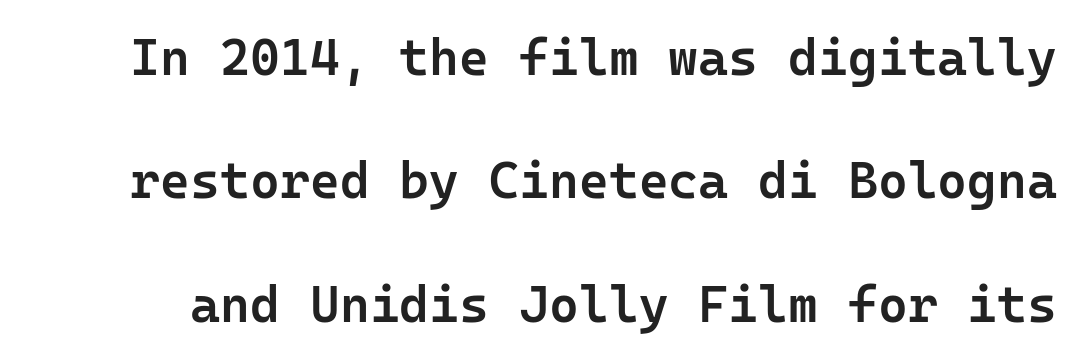
{"serif": "no", "italic": "no", "bold": "semi", "weight": "semibold", "width": "normal", "stroke_contrast": "low", "x_height": "medium", "monospaced": "yes", "underline": "no", "line_spacing": "loose", "line_spacing_ratio": 2.42, "letter_spacing": "normal", "letter_spacing_em": 0.0, "glyph_px": 51}
